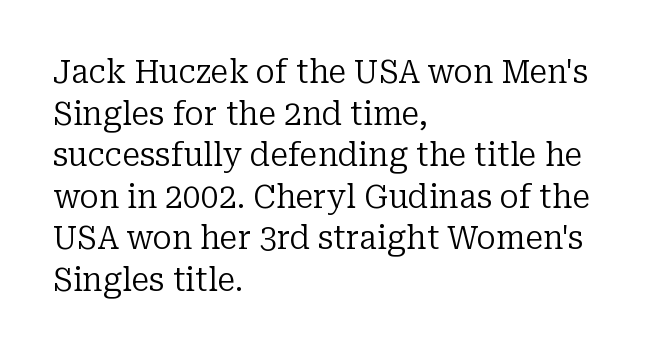
The image shows 32 px regular-weight serif type, upright; set left-aligned, normal line spacing (1.3x), normal letter spacing, not underlined; low stroke contrast and a medium x-height.
